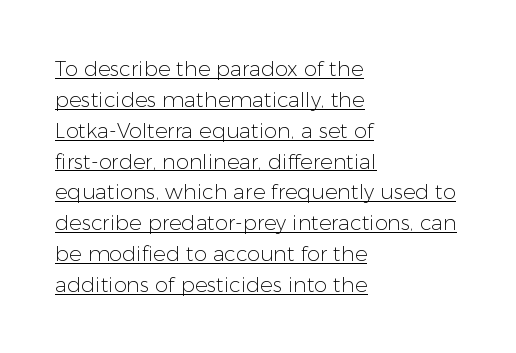
The image shows 21 px text type, upright; set left-aligned, normal line spacing (1.47x), normal letter spacing, underlined.
